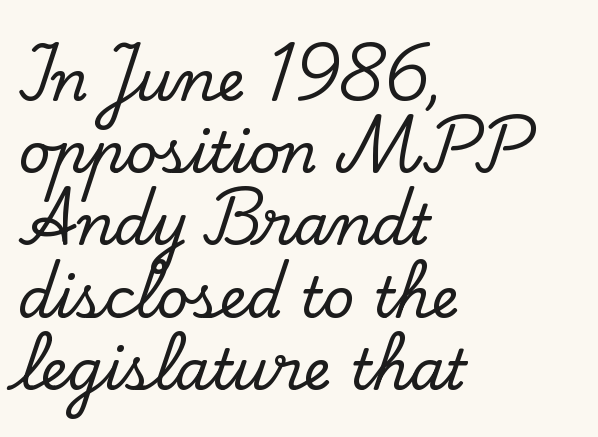
The image shows 56 px serif type; set left-aligned, normal line spacing (1.29x), normal letter spacing, not underlined; low stroke contrast and a small x-height.
